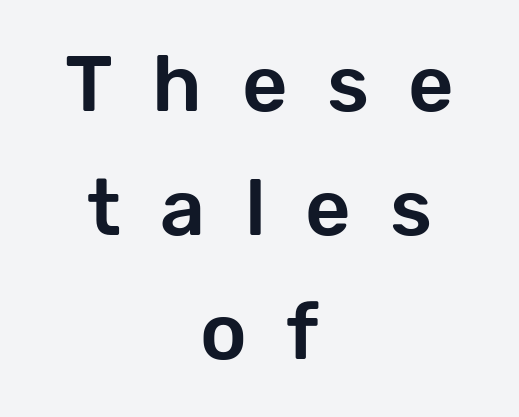
{"serif": "no", "italic": "no", "width": "normal", "stroke_contrast": "low", "x_height": "medium", "monospaced": "no", "underline": "no", "align": "center", "line_spacing": "normal", "line_spacing_ratio": 1.57, "letter_spacing": "wide", "letter_spacing_em": 0.5, "glyph_px": 79}
